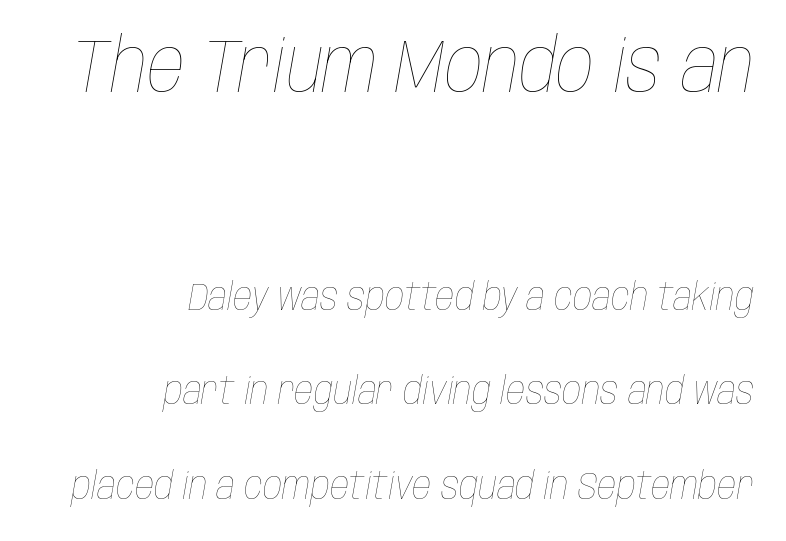
The initial chunk of copy outweighs the following chunk in type size. Weight: not bold — regular or lighter. There is no visible air inserted between adjacent glyphs. In CSS terms this would be text-align: right. The lettering tilts uniformly, giving the passage an italic look.
